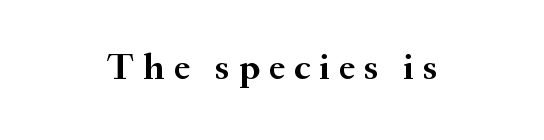
{"serif": "yes", "italic": "no", "bold": "yes", "weight": "semibold", "width": "normal", "stroke_contrast": "medium", "x_height": "small", "monospaced": "no", "underline": "no", "align": "center", "letter_spacing": "wide", "letter_spacing_em": 0.25, "glyph_px": 37}
